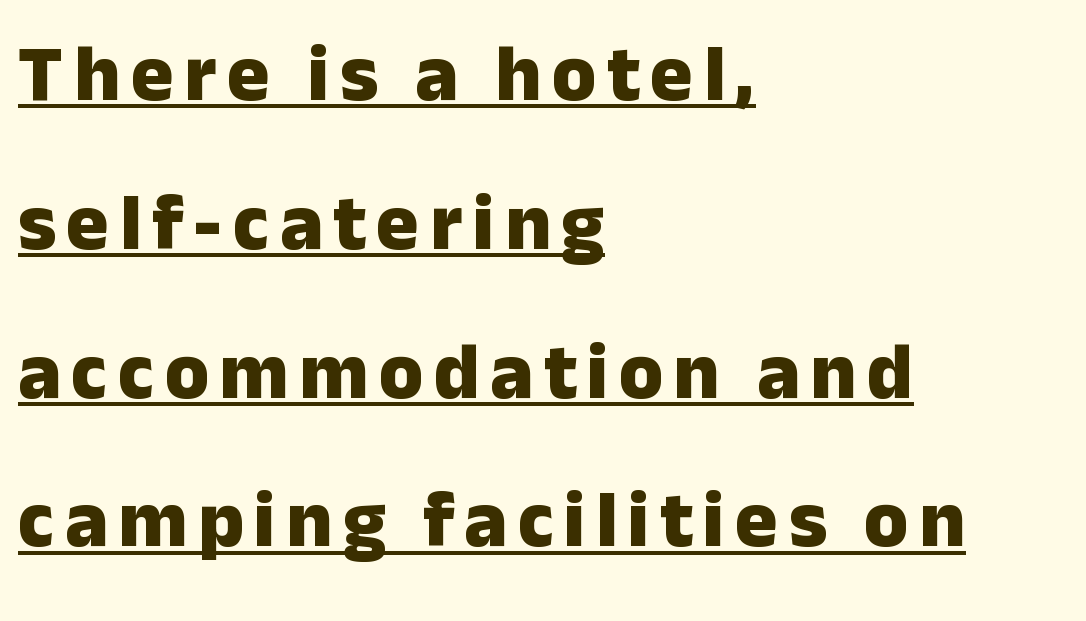
{"serif": "no", "italic": "no", "bold": "yes", "weight": "heavy", "width": "normal", "stroke_contrast": "low", "x_height": "medium", "monospaced": "no", "underline": "yes", "align": "left", "line_spacing_ratio": 1.86, "glyph_px": 80}
